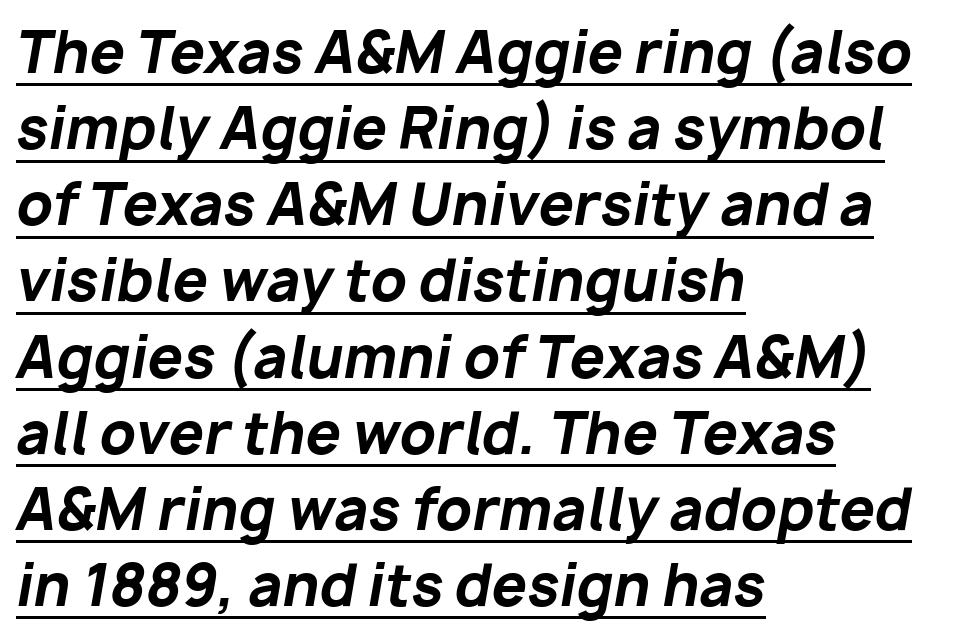
This rendering features underlined lettering. Interline gaps are of average width in this sample. Think of a printed novel: that variable character pitch is what you see here. If you drew a ruler down the left edge, every line would touch it. Heavy, bold letterforms.
